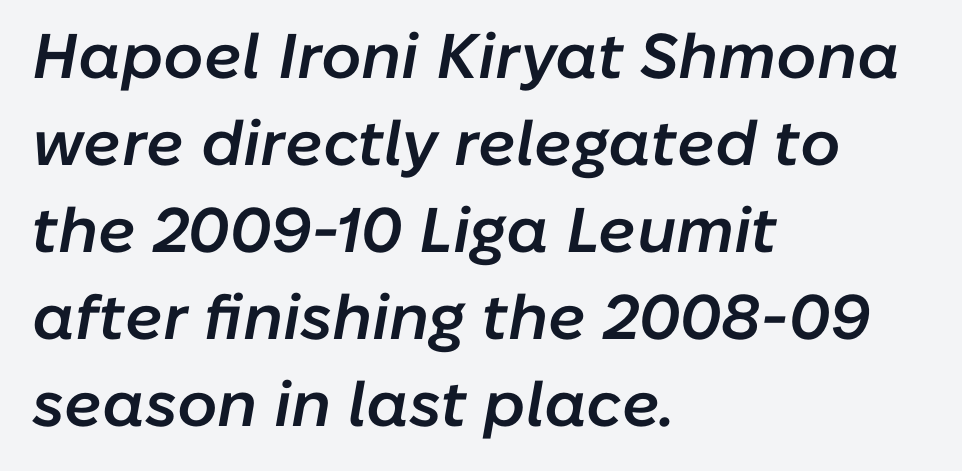
The image shows 63 px semibold type, italic (leaning right); set left-aligned, normal line spacing (1.38x), normal letter spacing, not underlined; low stroke contrast and a medium x-height.
